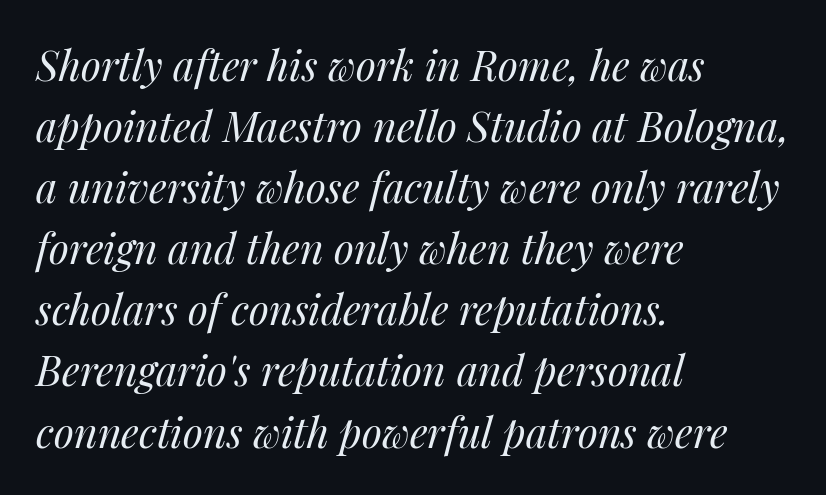
Q: Is the text bold? A: No.
Q: Is the text italic (slanted)? A: Yes, it leans right by about 14 degrees.
Q: Is the text underlined? A: No.
Q: How is the paragraph aligned? A: Left-aligned.
Q: Is the spacing between letters normal or unusually wide? A: Normal.
Q: Is the spacing between lines tight, normal or loose? A: Normal.
Q: Width (condensed, normal, or wide)? A: Normal.
Q: Stroke contrast? A: Medium.
Q: x-height? A: Medium.
Q: Monospaced? A: No.
